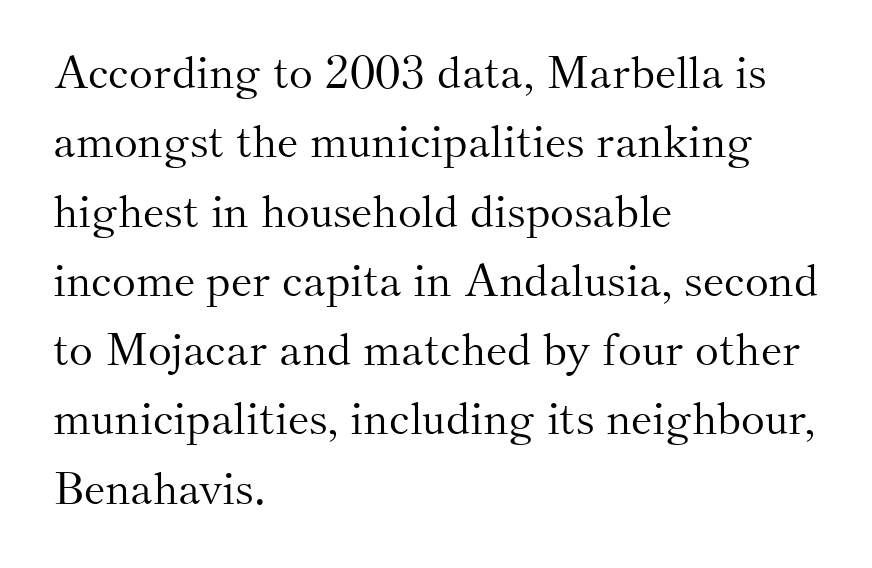
{"serif": "yes", "italic": "no", "bold": "no", "weight": "light", "width": "normal", "stroke_contrast": "medium", "x_height": "small", "monospaced": "no", "underline": "no", "align": "left", "line_spacing": "normal", "line_spacing_ratio": 1.54, "letter_spacing": "normal", "letter_spacing_em": 0.0, "glyph_px": 45}
